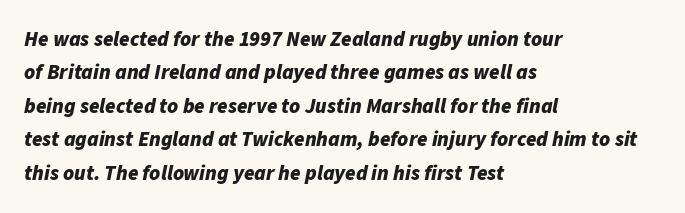
The image shows 21 px bold type, italic (leaning right); set left-aligned, normal line spacing (1.59x), normal letter spacing, not underlined.
